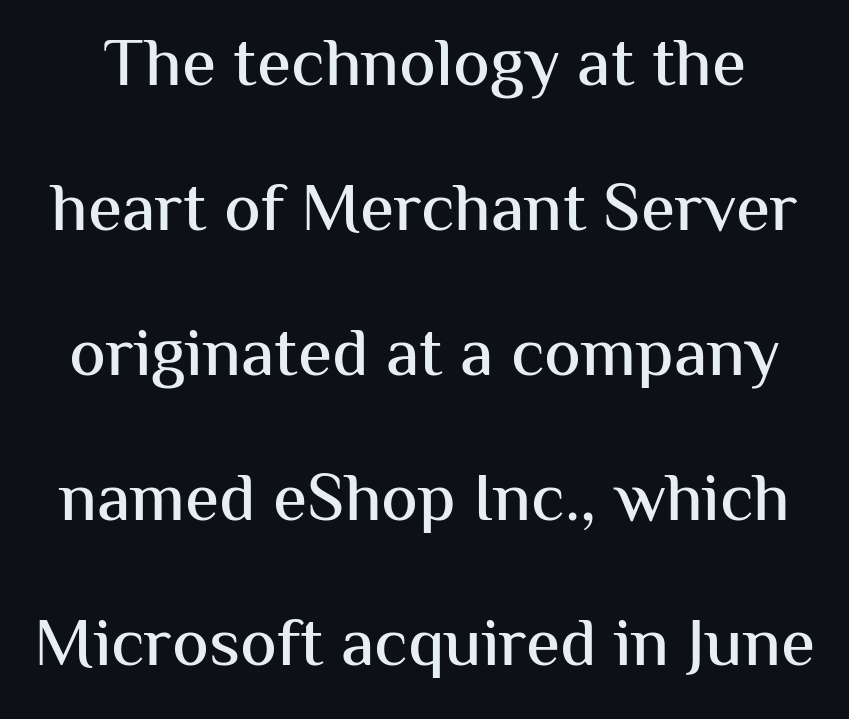
Tracking value appears to be zero — textbook default spacing. The lines are spread far apart with generous leading. Font category for this specimen: sans-serif. Varying glyph widths throughout — classic text-font behaviour. Beneath every word, the page is bare. Characters remain perfectly vertical along every line.
